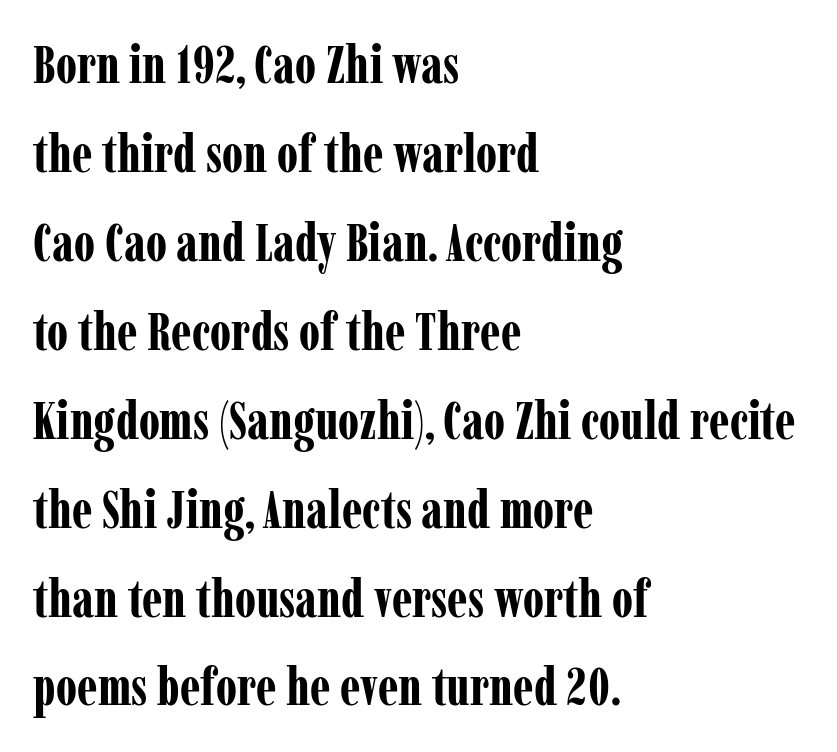
{"serif": "yes", "italic": "no", "bold": "yes", "weight": "bold", "width": "condensed", "stroke_contrast": "low", "x_height": "medium", "monospaced": "no", "underline": "no", "align": "left", "line_spacing_ratio": 1.71, "letter_spacing": "normal", "letter_spacing_em": 0.0, "glyph_px": 52}
